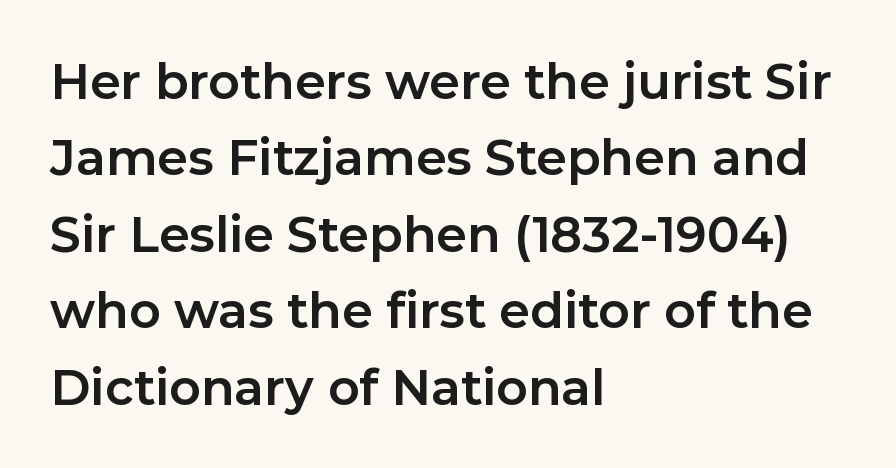
Q: Is the text bold? A: Yes.
Q: Is the text italic (slanted)? A: No, it is upright.
Q: Is the typeface a serif or a sans-serif typeface? A: Sans-serif.
Q: Is the text underlined? A: No.
Q: How is the paragraph aligned? A: Left-aligned.
Q: Is the spacing between letters normal or unusually wide? A: Normal.
Q: Is the spacing between lines tight, normal or loose? A: Normal.
Q: Width (condensed, normal, or wide)? A: Normal.
Q: Stroke contrast? A: Low.
Q: x-height? A: Medium.
Q: Monospaced? A: No.
